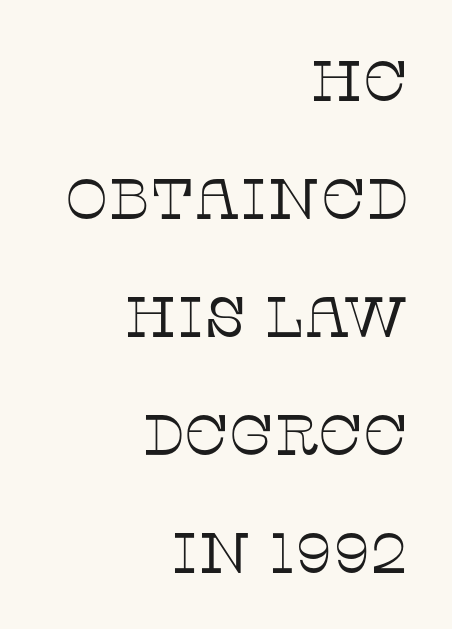
The image shows 57 px thin serif type, upright; set right-aligned, loose line spacing (2.07x), normal letter spacing, not underlined; low stroke contrast and a large x-height.
